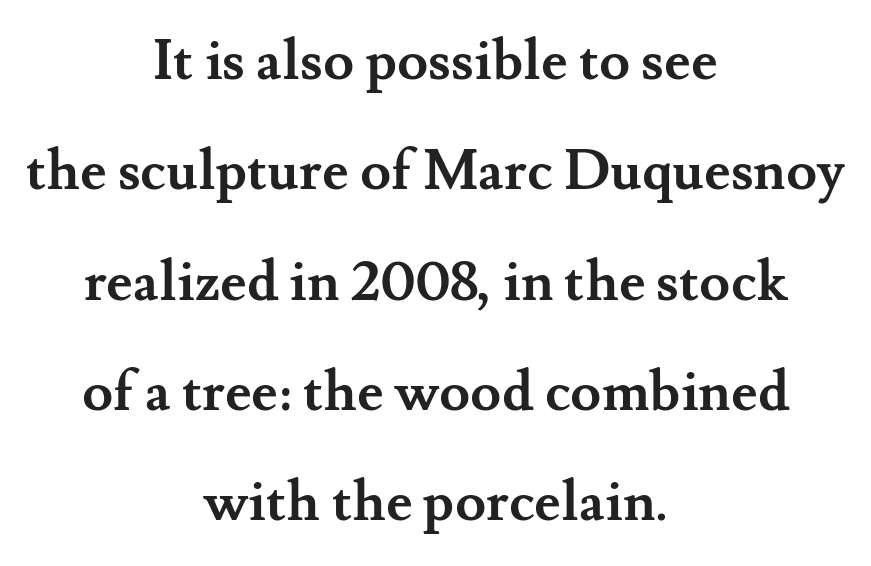
{"serif": "yes", "italic": "no", "bold": "yes", "weight": "semibold", "width": "normal", "stroke_contrast": "medium", "x_height": "small", "monospaced": "no", "underline": "no", "align": "center", "line_spacing": "loose", "line_spacing_ratio": 1.97, "letter_spacing": "normal", "letter_spacing_em": 0.0, "glyph_px": 56}
